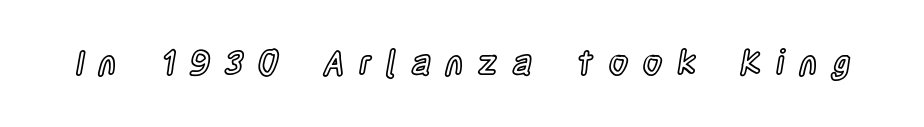
The image shows 34 px condensed type; set unusually wide letter spacing (+0.43 em), not underlined; a large x-height.
